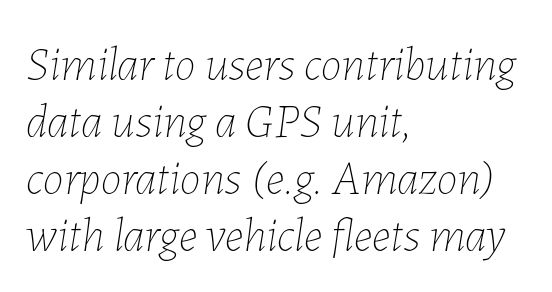
{"italic": "yes", "lean": "right", "slant_degrees": 7, "bold": "no", "weight": "thin", "width": "normal", "stroke_contrast": "low", "x_height": "medium", "monospaced": "no", "underline": "no", "align": "left", "line_spacing_ratio": 1.21, "letter_spacing": "normal", "letter_spacing_em": 0.0, "glyph_px": 47}
